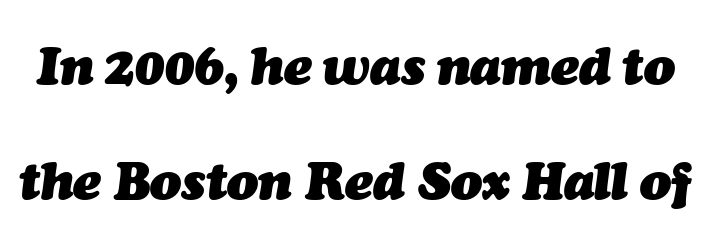
The image shows 52 px heavy type, italic (leaning right); set loose line spacing (2.22x), normal letter spacing, not underlined; medium stroke contrast and a medium x-height.
